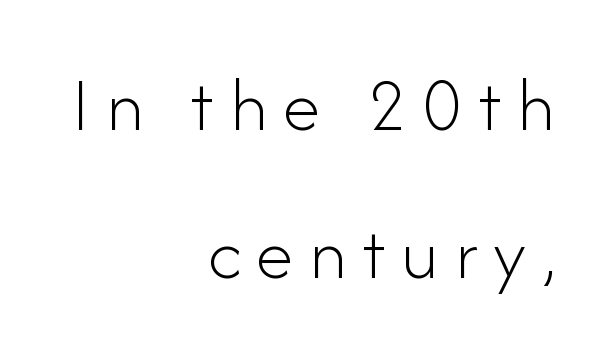
Characters follow at a spacing far wider than the type designer built in. Honestly, there is no underline to notice here at all. Nope, no serifs anywhere on these letters. These lines are set flush right with a ragged left edge. The typesetting does not lean heavy: it is not bold.
